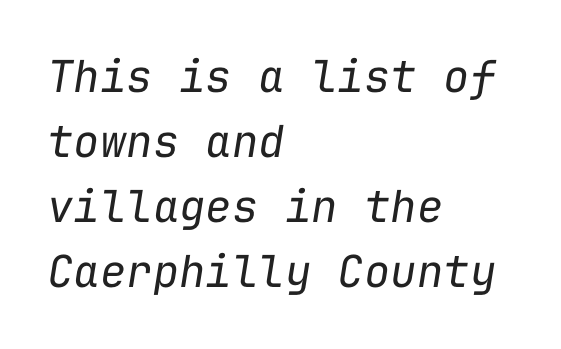
The image shows 44 px regular-weight type, italic (leaning right), monospaced; set left-aligned, normal line spacing (1.48x), normal letter spacing, not underlined; low stroke contrast and a medium x-height.
